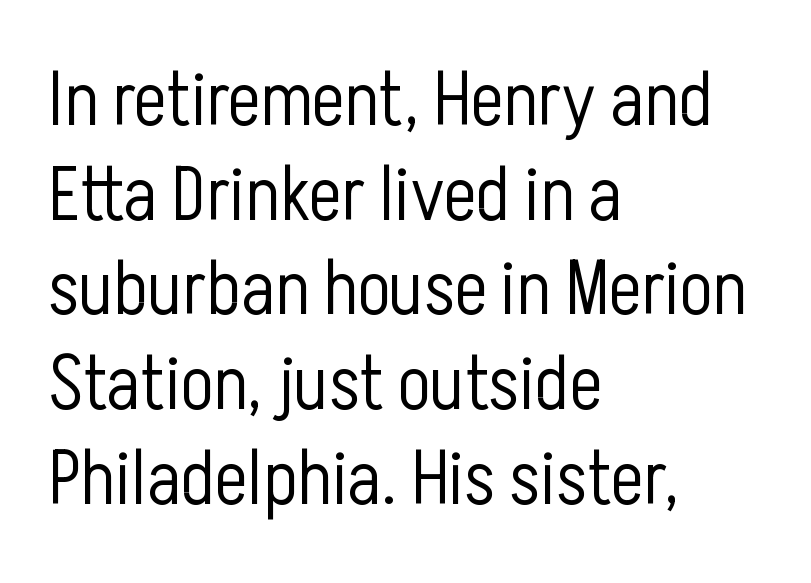
{"serif": "no", "italic": "no", "bold": "no", "weight": "light", "width": "condensed", "stroke_contrast": "low", "x_height": "medium", "monospaced": "no", "underline": "no", "align": "left", "line_spacing_ratio": 1.23, "letter_spacing": "normal", "letter_spacing_em": 0.0, "glyph_px": 77}
